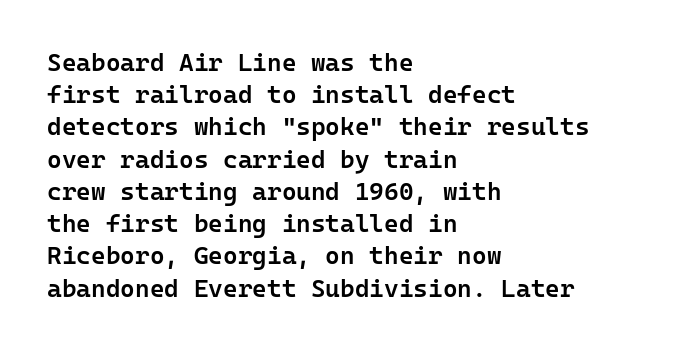
{"italic": "no", "bold": "semi", "underline": "no", "align": "left", "line_spacing": "normal", "line_spacing_ratio": 1.29, "letter_spacing": "normal", "letter_spacing_em": 0.0, "glyph_px": 25}
